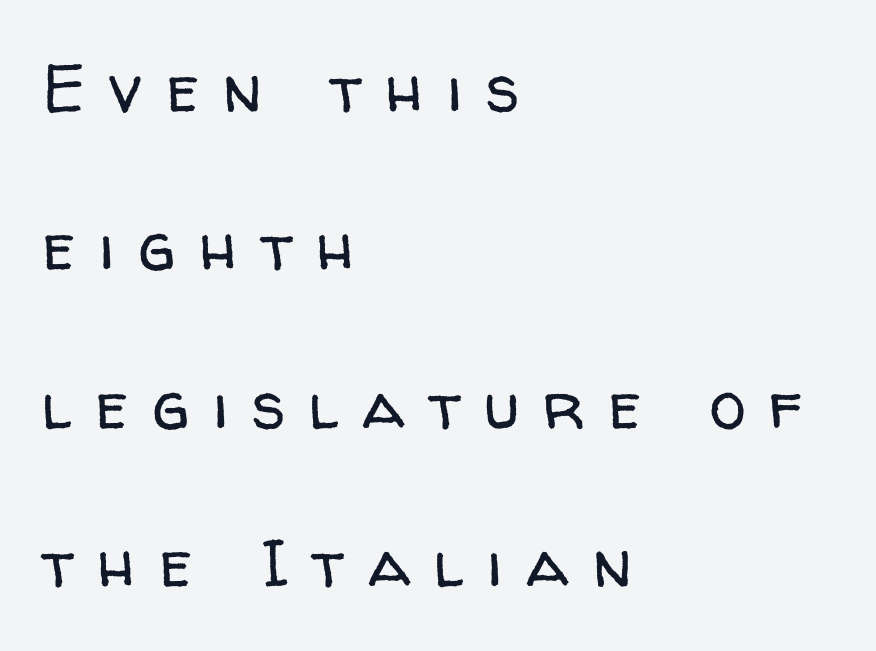
A light-to-regular cut is what we see here. The rendering uses a large line-height, opening up the rows. This is roman type, the default non-slanted kind. Look at the bottom of the vertical strokes: they stop flat, with no serifs.
